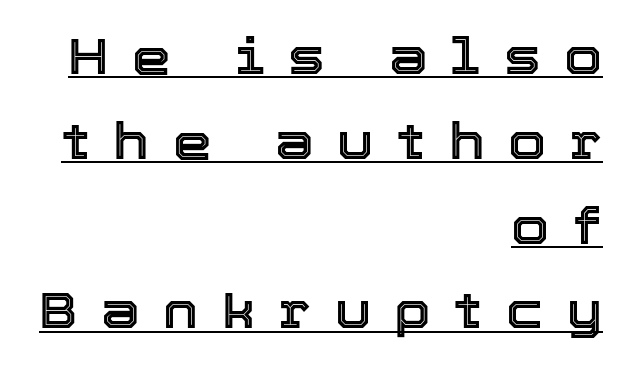
The image shows 49 px text type, upright; set right-aligned, line spacing 1.73x, unusually wide letter spacing (+0.48 em), underlined; a medium x-height.
